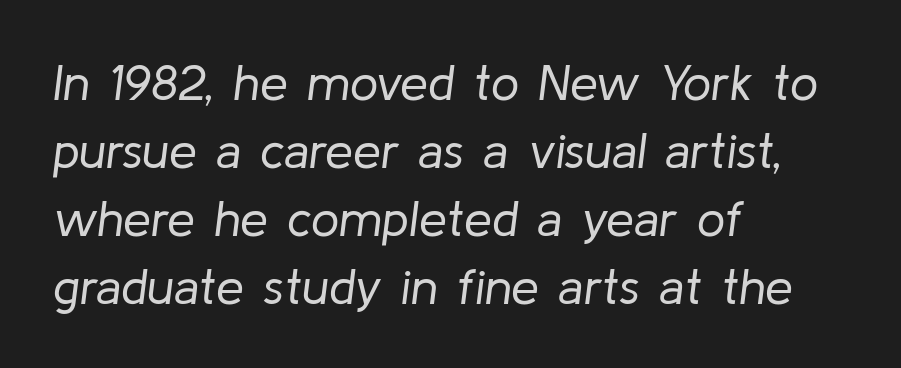
The image shows 50 px regular-weight type, italic (leaning right); set left-aligned, normal line spacing (1.36x), normal letter spacing, not underlined; low stroke contrast and a medium x-height.
